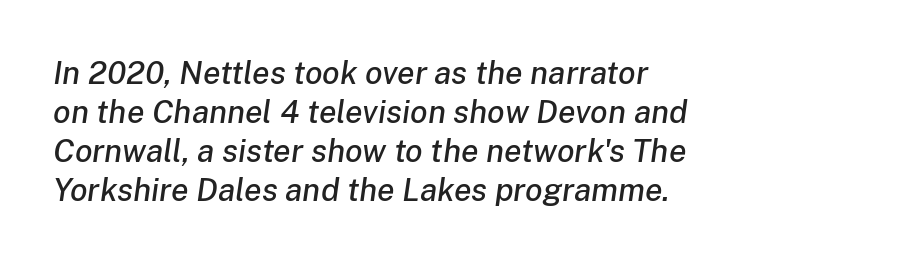
Q: Is the text italic (slanted)? A: Yes, it leans right by about 8 degrees.
Q: Is the text underlined? A: No.
Q: How is the paragraph aligned? A: Left-aligned.
Q: Is the spacing between letters normal or unusually wide? A: Normal.
Q: Width (condensed, normal, or wide)? A: Normal.
Q: Stroke contrast? A: Low.
Q: x-height? A: Medium.
Q: Monospaced? A: No.
